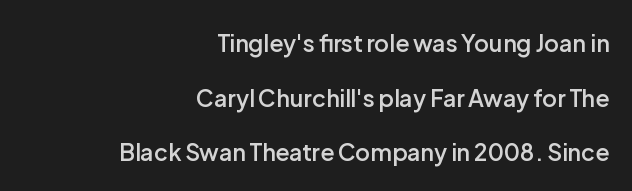
{"italic": "no", "bold": "semi", "underline": "no", "align": "right", "line_spacing": "loose", "line_spacing_ratio": 2.37, "letter_spacing": "normal", "letter_spacing_em": 0.0, "glyph_px": 23}
